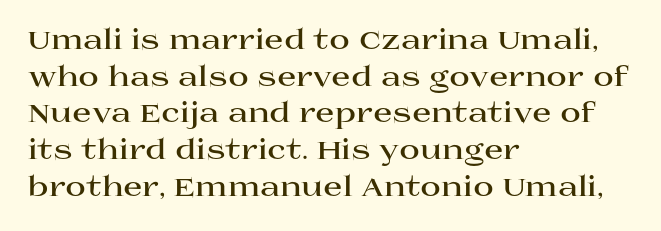
The image shows 28 px bold, wide serif type, upright; set left-aligned, normal line spacing (1.31x), normal letter spacing, not underlined; high stroke contrast and a large x-height.
